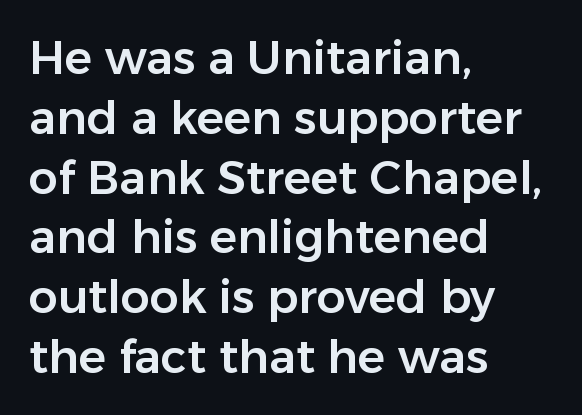
{"serif": "no", "italic": "no", "width": "normal", "stroke_contrast": "low", "x_height": "medium", "monospaced": "no", "underline": "no", "align": "left", "line_spacing": "normal", "line_spacing_ratio": 1.3, "letter_spacing": "normal", "letter_spacing_em": 0.0, "glyph_px": 46}
